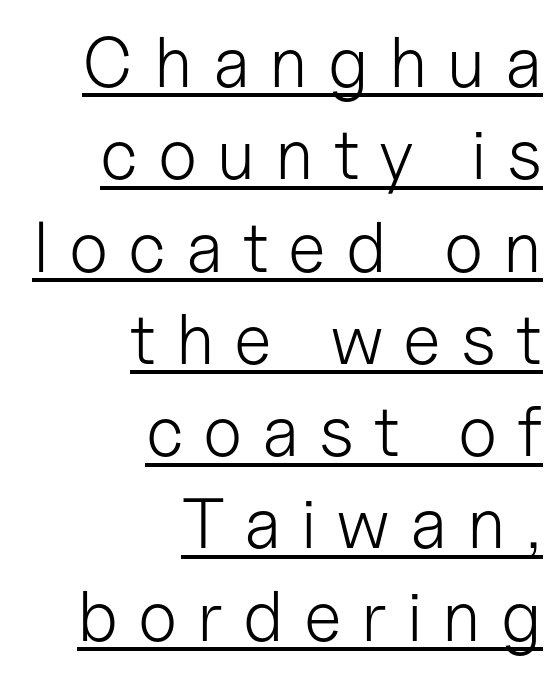
Q: Is the text bold? A: No.
Q: Is the text italic (slanted)? A: No, it is upright.
Q: Is the typeface a serif or a sans-serif typeface? A: Sans-serif.
Q: Is the text underlined? A: Yes.
Q: How is the paragraph aligned? A: Right-aligned.
Q: Is the spacing between letters normal or unusually wide? A: Unusually wide.
Q: Is the spacing between lines tight, normal or loose? A: Normal.
Q: Width (condensed, normal, or wide)? A: Normal.
Q: Stroke contrast? A: Low.
Q: x-height? A: Medium.
Q: Monospaced? A: No.
